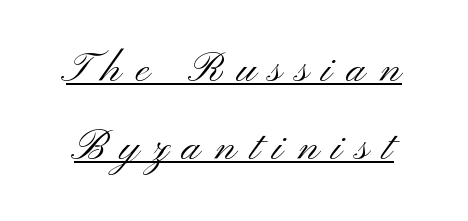
Q: Is the text bold? A: No.
Q: Is the text italic (slanted)? A: Yes.
Q: Is the typeface a serif or a sans-serif typeface? A: Sans-serif.
Q: Is the text underlined? A: Yes.
Q: Is the spacing between letters normal or unusually wide? A: Unusually wide.
Q: Width (condensed, normal, or wide)? A: Wide.
Q: Stroke contrast? A: Medium.
Q: x-height? A: Small.
Q: Monospaced? A: No.
